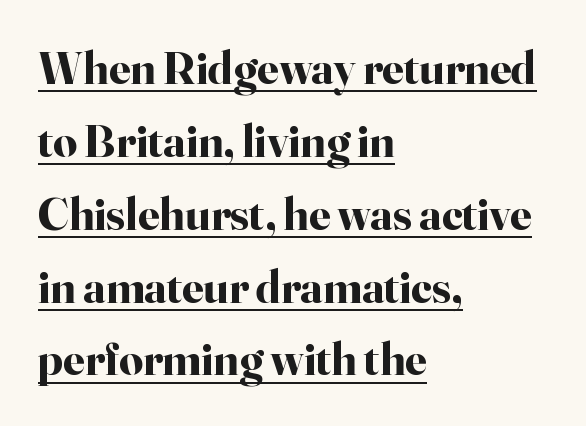
This sample is left-justified, so line endings fall wherever the words run out. The font's upright variant was chosen for this text. Plenty of ink on the page — the face is bold. The letterforms sit shoulder to shoulder at normal distance.
